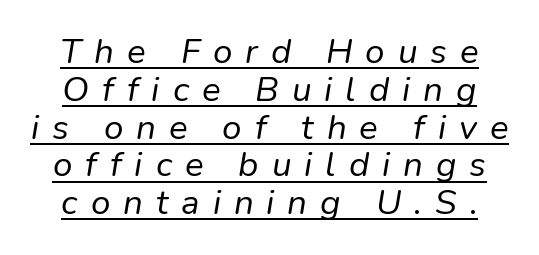
{"italic": "yes", "lean": "right", "slant_degrees": 9, "bold": "no", "weight": "regular", "width": "normal", "stroke_contrast": "low", "x_height": "medium", "monospaced": "no", "underline": "yes", "line_spacing": "tight", "line_spacing_ratio": 1.08, "letter_spacing": "wide", "letter_spacing_em": 0.37, "glyph_px": 35}
